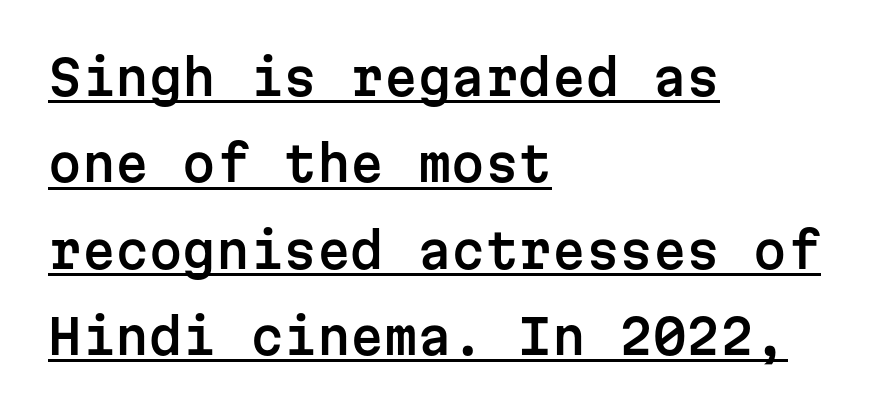
The image shows 48 px sans-serif type, upright, monospaced; set left-aligned, line spacing 1.8x, normal letter spacing, underlined; low stroke contrast and a medium x-height.
